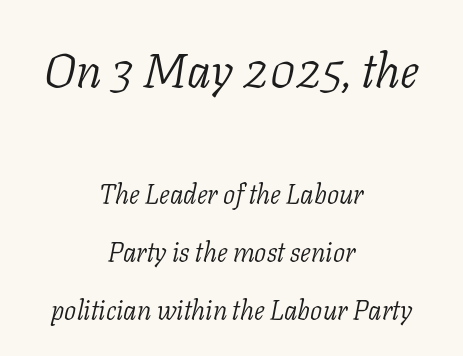
Nothing unusual about the tracking: characters are spaced as the font intends. You could not count columns in this text — the font is proportionally spaced. No chunkiness to these letters — they're not bold. Every character sits at an angle, as italics do. The typeface chosen for these lines features serifs.
